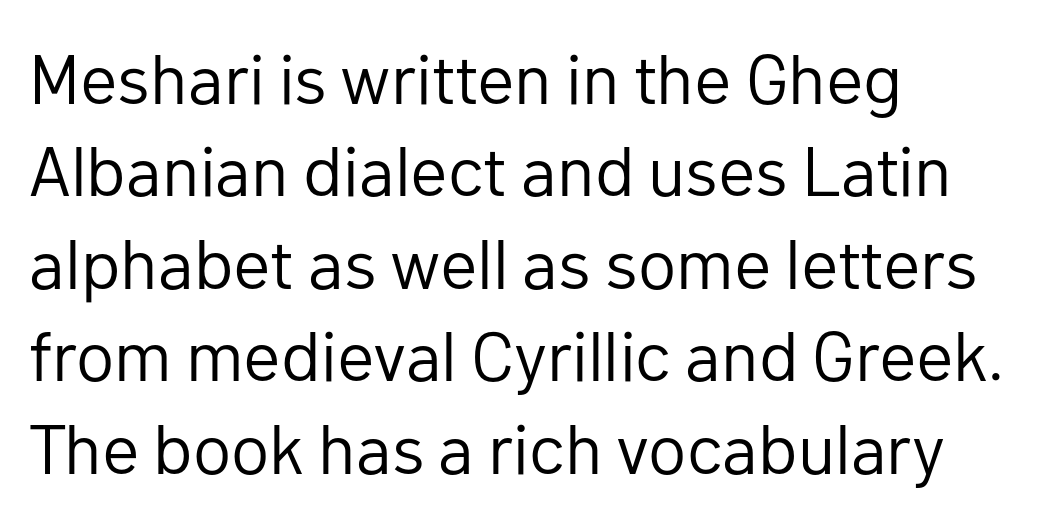
The image shows 70 px regular-weight sans-serif type, upright; set left-aligned, normal line spacing (1.32x), normal letter spacing, not underlined; low stroke contrast and a medium x-height.
